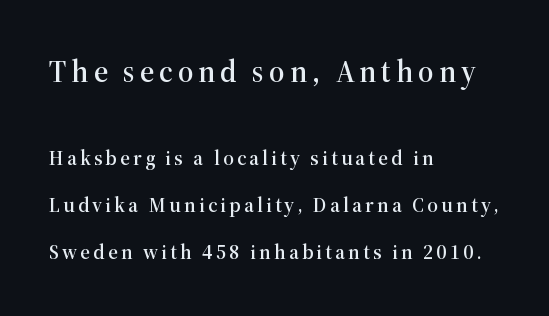
{"serif": "yes", "italic": "no", "width": "normal", "stroke_contrast": "high", "x_height": "medium", "monospaced": "no", "underline": "no", "align": "left", "line_spacing": "loose", "line_spacing_ratio": 2.23, "larger_block": "first", "size_ratio": 1.48, "glyph_px": 31}
